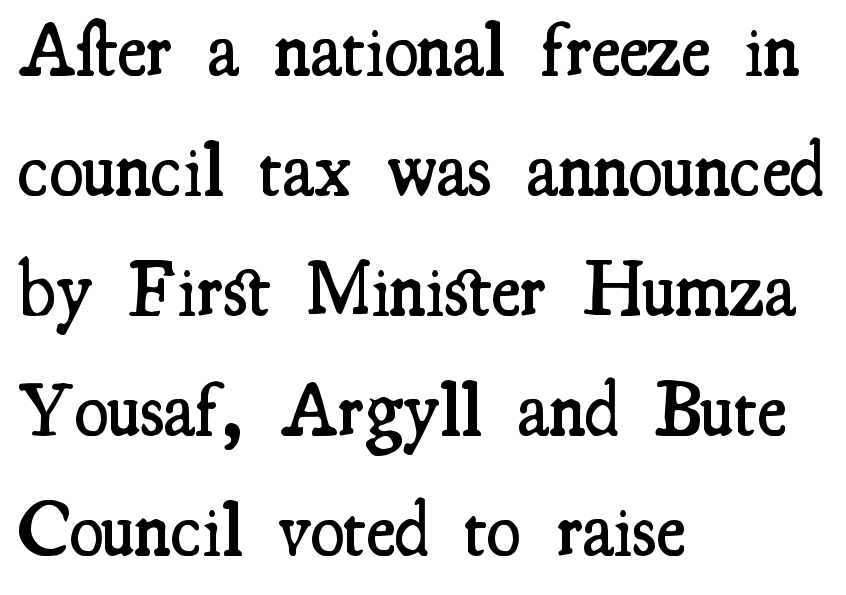
No italicization has been applied; the sample stays upright. This sample keeps an unexceptional amount of space between lines. On the weight axis this lands at semibold, roughly 600. Which margin do the lines hug? The left one — the right edge is uneven.
